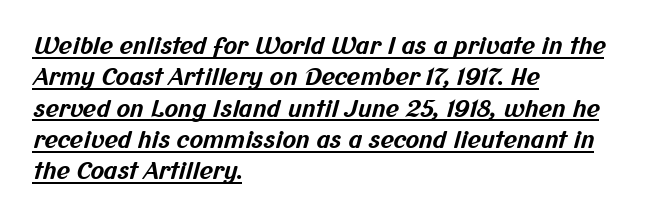
Q: Is the text bold? A: Yes.
Q: Is the text underlined? A: Yes.
Q: How is the paragraph aligned? A: Left-aligned.
Q: Is the spacing between letters normal or unusually wide? A: Normal.
Q: Is the spacing between lines tight, normal or loose? A: Normal.
